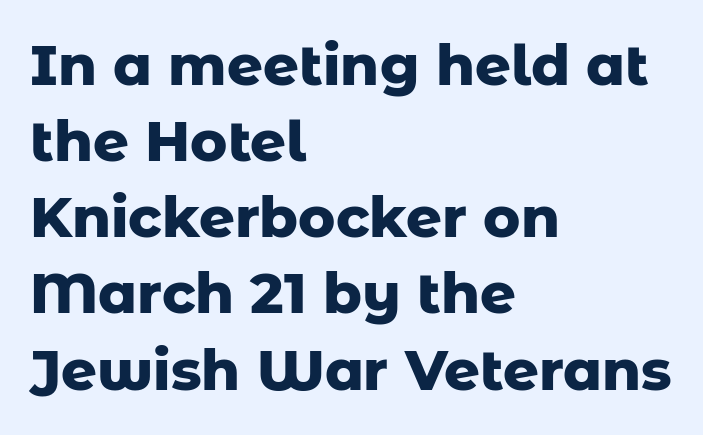
{"serif": "no", "italic": "no", "bold": "yes", "weight": "heavy", "width": "normal", "stroke_contrast": "low", "x_height": "medium", "monospaced": "no", "underline": "no", "align": "left", "line_spacing": "normal", "line_spacing_ratio": 1.36, "letter_spacing": "normal", "letter_spacing_em": 0.0, "glyph_px": 56}
